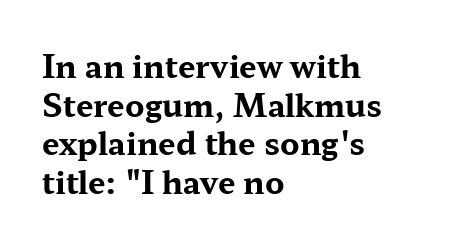
{"serif": "yes", "italic": "no", "bold": "yes", "weight": "bold", "width": "wide", "stroke_contrast": "medium", "x_height": "medium", "monospaced": "no", "underline": "no", "align": "left", "line_spacing": "normal", "line_spacing_ratio": 1.25, "letter_spacing": "normal", "letter_spacing_em": 0.0, "glyph_px": 31}
